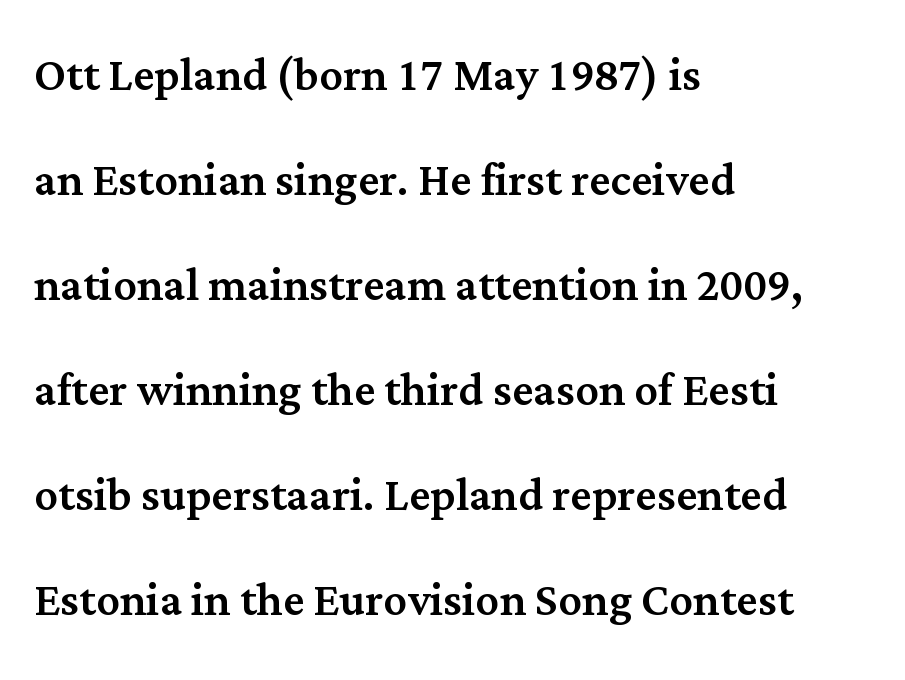
Q: Is the text italic (slanted)? A: No, it is upright.
Q: Is the typeface a serif or a sans-serif typeface? A: Serif.
Q: Is the text underlined? A: No.
Q: How is the paragraph aligned? A: Left-aligned.
Q: Is the spacing between letters normal or unusually wide? A: Normal.
Q: Width (condensed, normal, or wide)? A: Normal.
Q: Stroke contrast? A: Medium.
Q: x-height? A: Medium.
Q: Monospaced? A: No.
